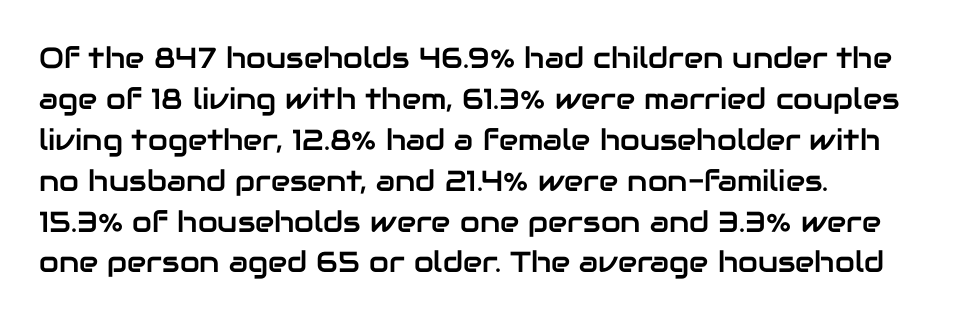
Q: Is the text italic (slanted)? A: No, it is upright.
Q: Is the typeface a serif or a sans-serif typeface? A: Sans-serif.
Q: Is the text underlined? A: No.
Q: Is the spacing between letters normal or unusually wide? A: Normal.
Q: Is the spacing between lines tight, normal or loose? A: Normal.
Q: Width (condensed, normal, or wide)? A: Normal.
Q: Stroke contrast? A: Low.
Q: x-height? A: Medium.
Q: Monospaced? A: No.
